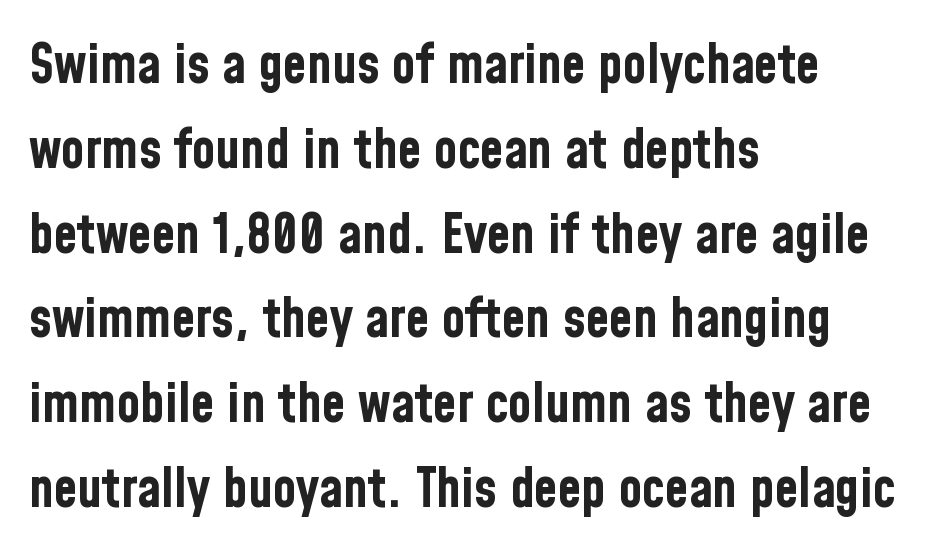
Q: Is the text bold? A: Yes.
Q: Is the text italic (slanted)? A: No, it is upright.
Q: Is the typeface a serif or a sans-serif typeface? A: Sans-serif.
Q: Is the text underlined? A: No.
Q: How is the paragraph aligned? A: Left-aligned.
Q: Is the spacing between letters normal or unusually wide? A: Normal.
Q: Is the spacing between lines tight, normal or loose? A: Normal.
Q: Width (condensed, normal, or wide)? A: Condensed.
Q: Stroke contrast? A: Low.
Q: x-height? A: Medium.
Q: Monospaced? A: No.
